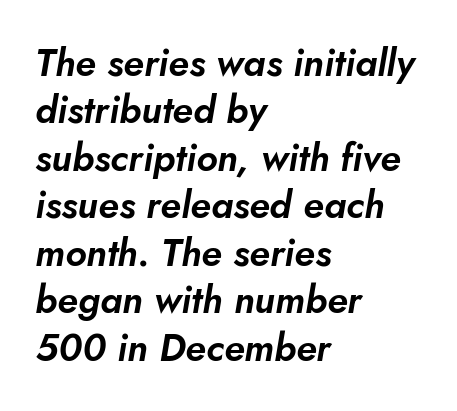
Standard letterfit; no display-style spreading of the glyphs. The gap between lines stays unmarked. The rendering uses natural spacing where letterforms have individual widths. The glyphs look as if they've been sheared to an angle. The lines in this sample share a left origin and differ only in where they stop. Evenly set lines give the paragraph a standard silhouette.
